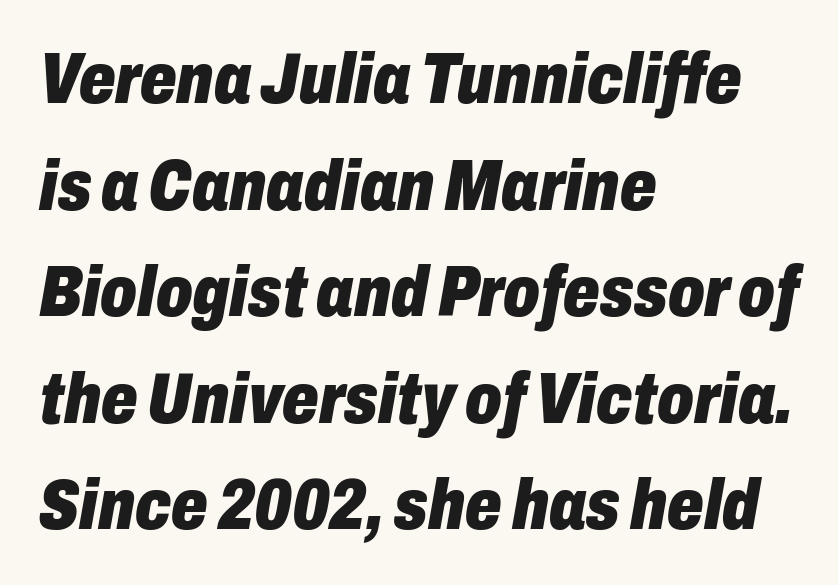
Glance below the letters and you will spot only blank space. The sample has been set heavy, in full bold. Notice how descenders clear the ascenders below comfortably — that's standard leading. You could not count columns in this text — the font is proportionally spaced. One-word summary of the alignment: left. Tracking value appears to be zero — textbook default spacing.
